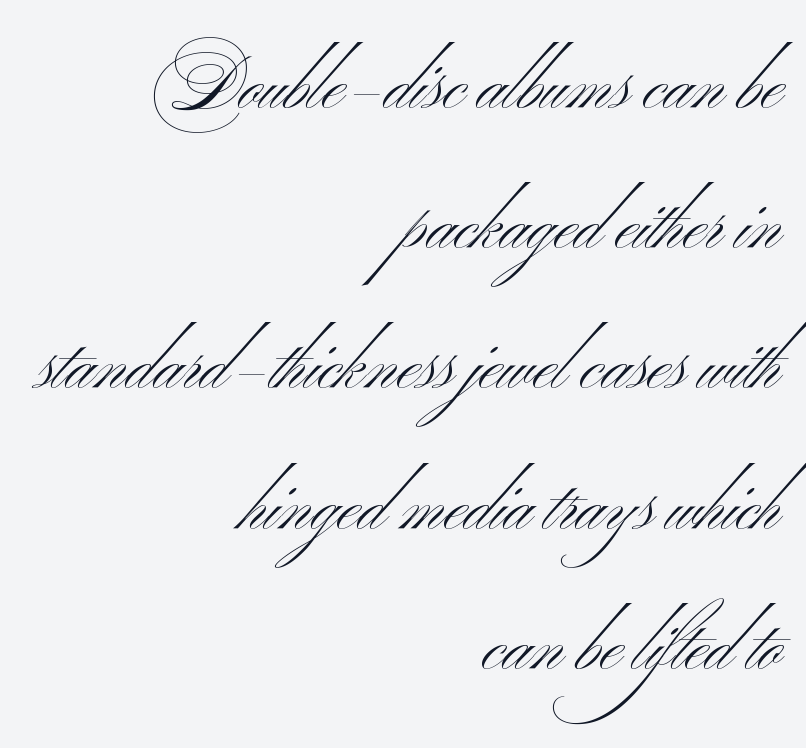
The passage shown is typed in a proportional face where columns would drift. The rendering anchors every line to the right-hand side. The type family on display is of the sans-serif kind. The face used here is rendered with its standard letterfit. The glyphs are unaccompanied by any horizontal stroke below them.
